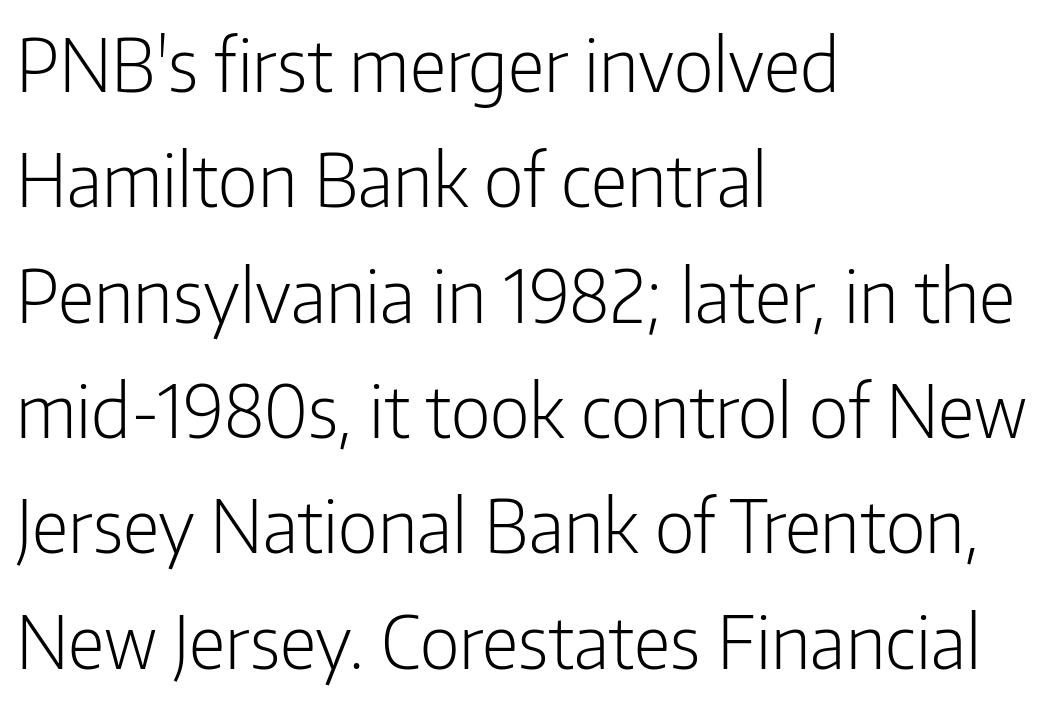
The image shows 73 px light, condensed sans-serif type, upright; set left-aligned, normal line spacing (1.58x), normal letter spacing, not underlined; low stroke contrast and a medium x-height.
